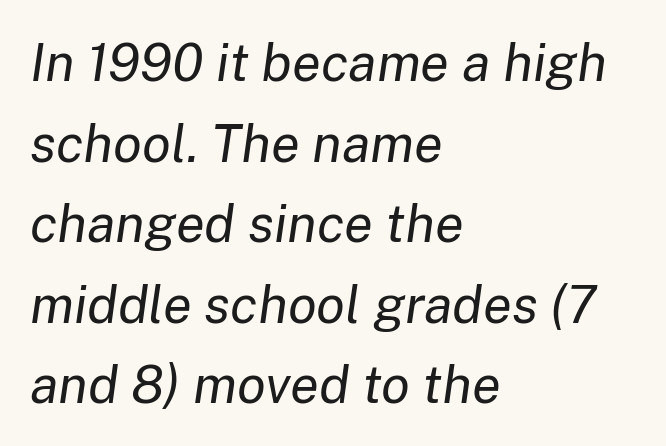
Any mark beneath the type? The region is blank. Between one letter and the next there's only the usual sliver of space. The lines in this sample share a left origin and differ only in where they stop. Evenly set lines give the paragraph a standard silhouette. These lines are rendered in a variable-pitch font.
